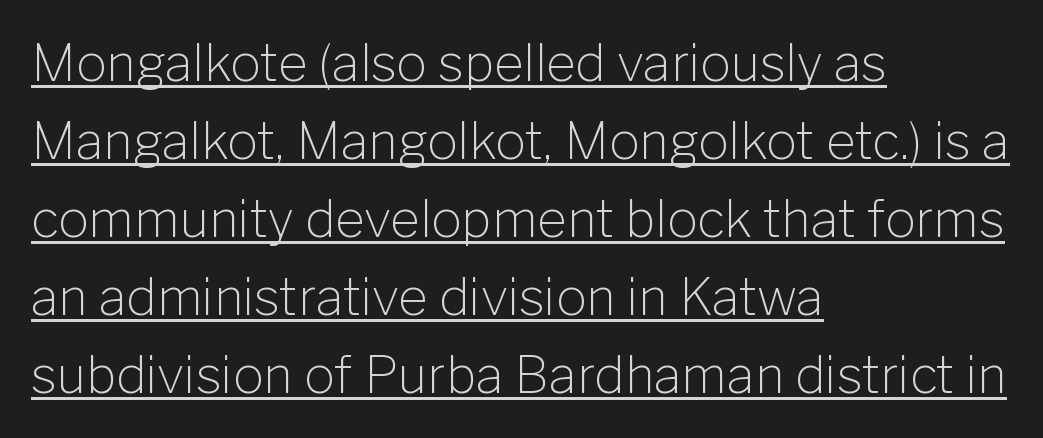
Q: Is the text bold? A: No.
Q: Is the text italic (slanted)? A: No, it is upright.
Q: Is the typeface a serif or a sans-serif typeface? A: Sans-serif.
Q: Is the text underlined? A: Yes.
Q: How is the paragraph aligned? A: Left-aligned.
Q: Is the spacing between letters normal or unusually wide? A: Normal.
Q: Is the spacing between lines tight, normal or loose? A: Normal.
Q: Width (condensed, normal, or wide)? A: Normal.
Q: Stroke contrast? A: Low.
Q: x-height? A: Medium.
Q: Monospaced? A: No.
